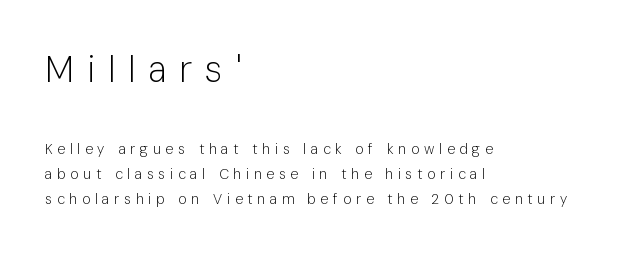
Q: Is the text bold? A: No.
Q: Is the text italic (slanted)? A: No, it is upright.
Q: Is the typeface a serif or a sans-serif typeface? A: Sans-serif.
Q: Is the text underlined? A: No.
Q: How is the paragraph aligned? A: Left-aligned.
Q: Is the spacing between letters normal or unusually wide? A: Unusually wide.
Q: Which block of text is set in a larger size, the first (top) or the second (bottom)? A: The first (top) one.
Q: Width (condensed, normal, or wide)? A: Normal.
Q: Stroke contrast? A: Low.
Q: x-height? A: Medium.
Q: Monospaced? A: No.
